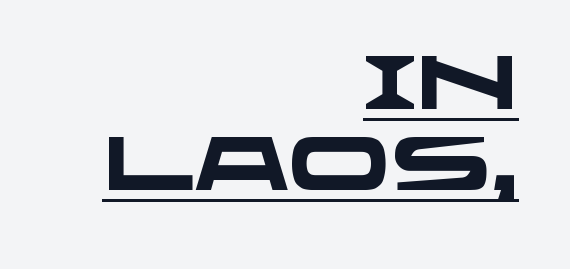
{"serif": "no", "bold": "yes", "weight": "heavy", "width": "wide", "stroke_contrast": "low", "x_height": "large", "monospaced": "no", "underline": "yes", "align": "right", "line_spacing": "tight", "line_spacing_ratio": 1.08, "letter_spacing": "normal", "letter_spacing_em": 0.0, "glyph_px": 75}
